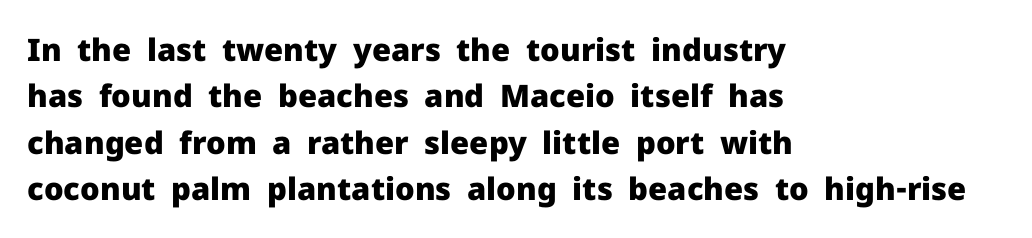
The axis of the letterforms is exactly vertical. Nothing unusual about the tracking: characters are spaced as the font intends. Regarding leading, the lines here are spaced in the standard way. The face used here is proportionally spaced, like ordinary book or web type. The characters look thick and weighty, a clear bold. Unlike a traditional serif, this face leaves its strokes unadorned.
